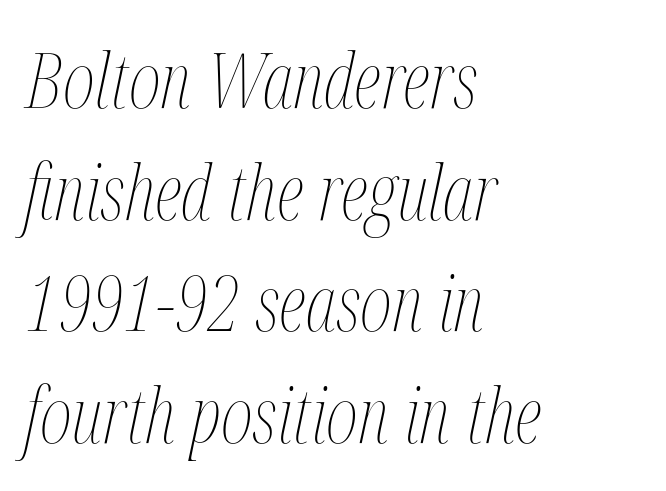
{"italic": "yes", "lean": "right", "slant_degrees": 12, "bold": "no", "weight": "thin", "width": "condensed", "stroke_contrast": "medium", "x_height": "medium", "monospaced": "no", "underline": "no", "align": "left", "line_spacing": "normal", "line_spacing_ratio": 1.45, "letter_spacing": "normal", "letter_spacing_em": 0.0, "glyph_px": 77}
